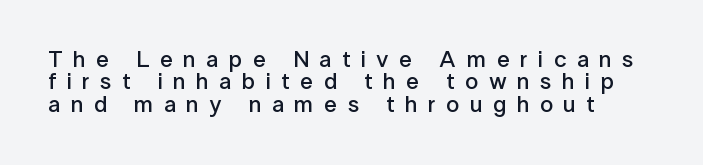
How heavy is the stroke? Medium-heavy — a semibold, shy of bold. Successive baselines arrive quickly, one right under another. Between one letter and the next there's a generous, obvious gap. Bare-footed words on every line.
